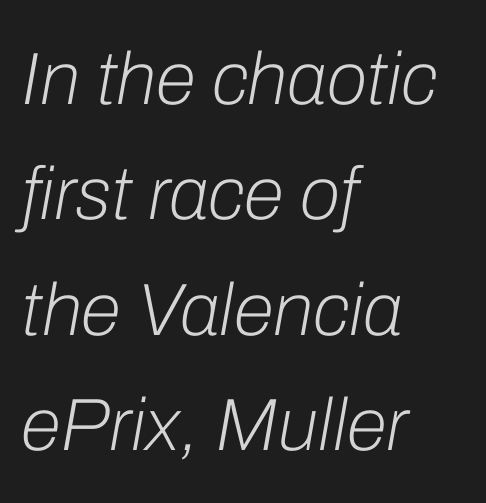
Q: Is the text bold? A: No.
Q: Is the text italic (slanted)? A: Yes, it leans right by about 10 degrees.
Q: Is the text underlined? A: No.
Q: How is the paragraph aligned? A: Left-aligned.
Q: Is the spacing between letters normal or unusually wide? A: Normal.
Q: Is the spacing between lines tight, normal or loose? A: Normal.
Q: Width (condensed, normal, or wide)? A: Normal.
Q: Stroke contrast? A: Low.
Q: x-height? A: Medium.
Q: Monospaced? A: No.
